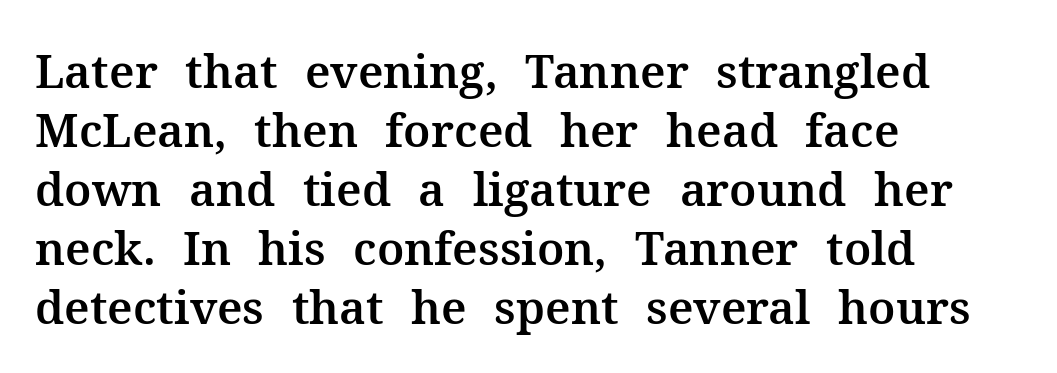
{"serif": "yes", "italic": "no", "width": "normal", "stroke_contrast": "medium", "x_height": "medium", "monospaced": "no", "underline": "no", "align": "left", "line_spacing": "normal", "line_spacing_ratio": 1.28, "letter_spacing": "normal", "letter_spacing_em": 0.0, "glyph_px": 46}
